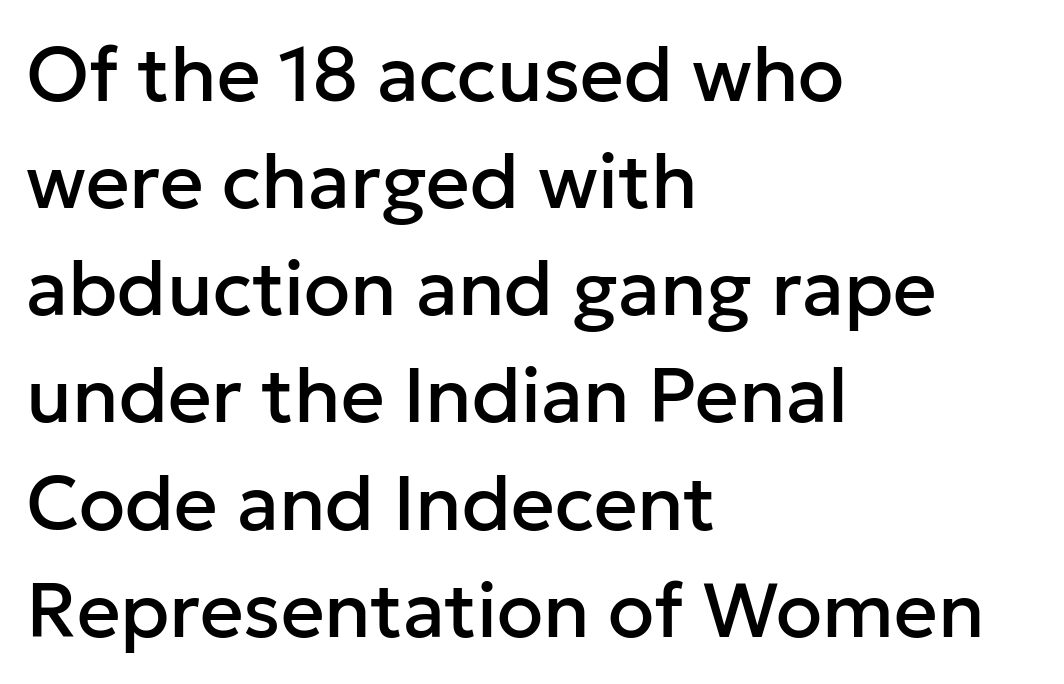
{"serif": "no", "italic": "no", "width": "normal", "stroke_contrast": "low", "x_height": "medium", "monospaced": "no", "underline": "no", "align": "left", "line_spacing": "normal", "line_spacing_ratio": 1.41, "letter_spacing": "normal", "letter_spacing_em": 0.0, "glyph_px": 76}
